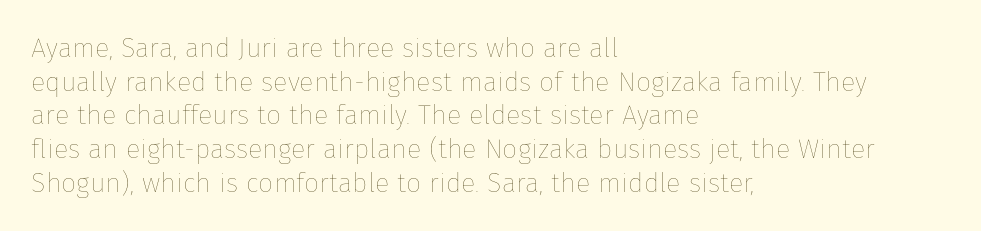
Q: Is the text bold? A: No.
Q: Is the text italic (slanted)? A: No, it is upright.
Q: Is the text underlined? A: No.
Q: How is the paragraph aligned? A: Left-aligned.
Q: Is the spacing between letters normal or unusually wide? A: Normal.
Q: Is the spacing between lines tight, normal or loose? A: Normal.
